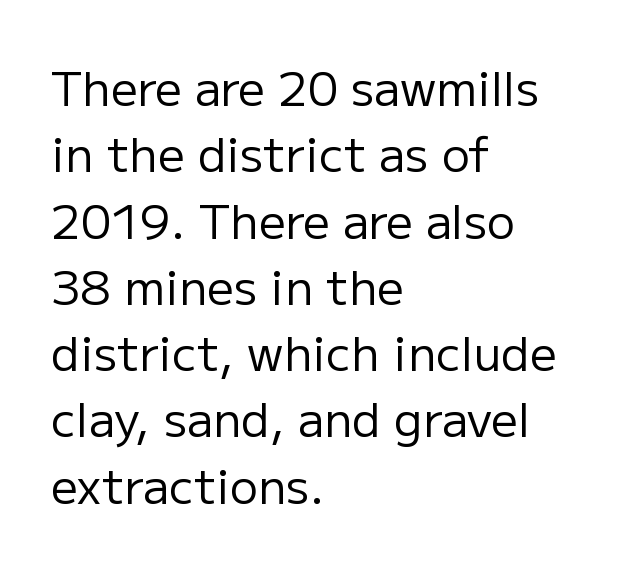
The image shows 47 px regular-weight sans-serif type, upright; set left-aligned, normal line spacing (1.41x), normal letter spacing, not underlined; low stroke contrast and a medium x-height.
